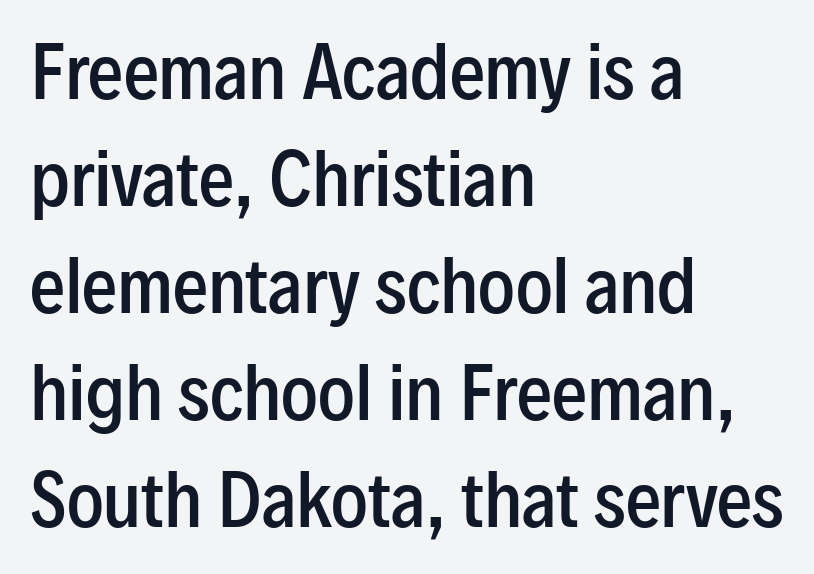
{"serif": "no", "italic": "no", "bold": "semi", "weight": "semibold", "width": "condensed", "stroke_contrast": "low", "x_height": "medium", "monospaced": "no", "underline": "no", "align": "left", "line_spacing": "normal", "line_spacing_ratio": 1.53, "letter_spacing": "normal", "letter_spacing_em": 0.0, "glyph_px": 70}
